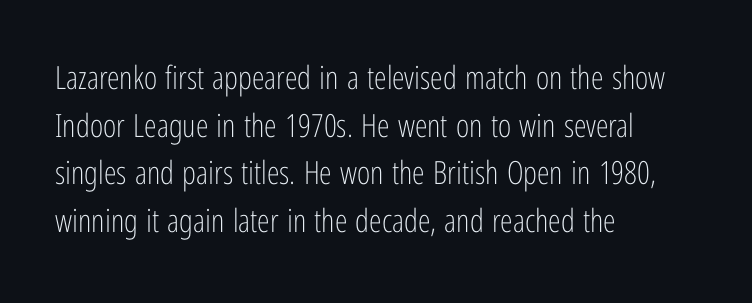
{"serif": "no", "italic": "no", "bold": "no", "weight": "light", "width": "condensed", "stroke_contrast": "low", "x_height": "medium", "monospaced": "no", "underline": "no", "align": "left", "line_spacing": "normal", "line_spacing_ratio": 1.49, "letter_spacing": "normal", "letter_spacing_em": 0.0, "glyph_px": 32}
